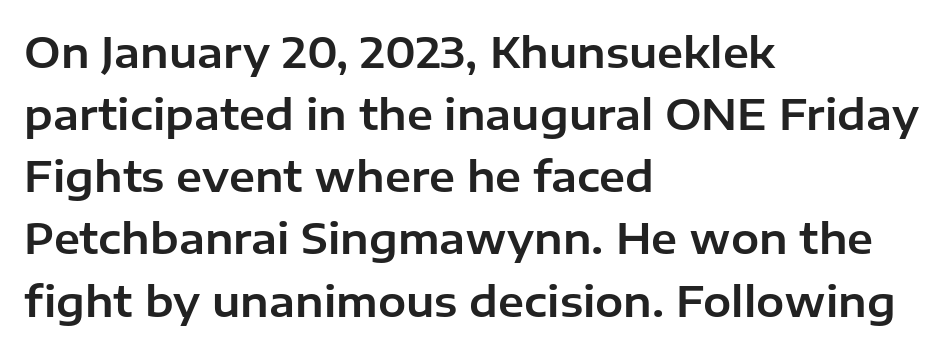
This rendering uses left alignment, leaving the right contour irregular. Does the lettering tilt? It doesn't — this is upright. The passage shown has conventional tracking throughout. Proportional: the letters do not fall into vertical columns.
